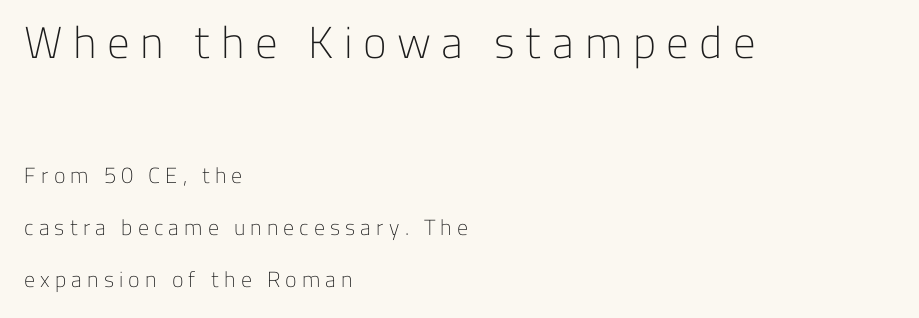
Q: Is the text bold? A: No.
Q: Is the text italic (slanted)? A: No, it is upright.
Q: Is the typeface a serif or a sans-serif typeface? A: Sans-serif.
Q: Is the text underlined? A: No.
Q: How is the paragraph aligned? A: Left-aligned.
Q: Is the spacing between letters normal or unusually wide? A: Unusually wide.
Q: Is the spacing between lines tight, normal or loose? A: Loose.
Q: Which block of text is set in a larger size, the first (top) or the second (bottom)? A: The first (top) one.
Q: Width (condensed, normal, or wide)? A: Normal.
Q: Stroke contrast? A: Low.
Q: x-height? A: Medium.
Q: Monospaced? A: No.
